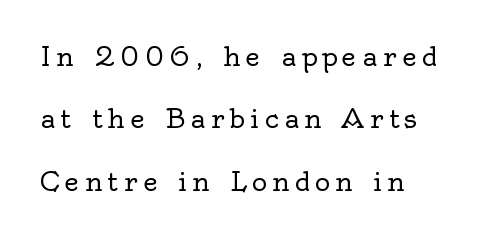
The image shows 26 px text type, upright; set left-aligned, loose line spacing (2.4x), not underlined.
